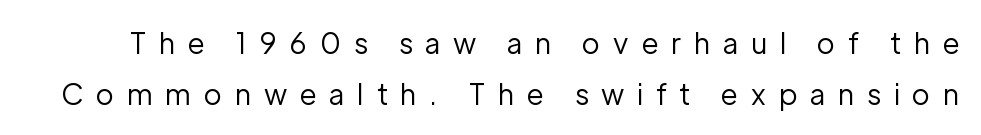
Q: Is the text bold? A: No.
Q: Is the text italic (slanted)? A: No, it is upright.
Q: Is the typeface a serif or a sans-serif typeface? A: Sans-serif.
Q: Is the text underlined? A: No.
Q: Is the spacing between letters normal or unusually wide? A: Unusually wide.
Q: Width (condensed, normal, or wide)? A: Normal.
Q: Stroke contrast? A: Low.
Q: x-height? A: Medium.
Q: Monospaced? A: No.
